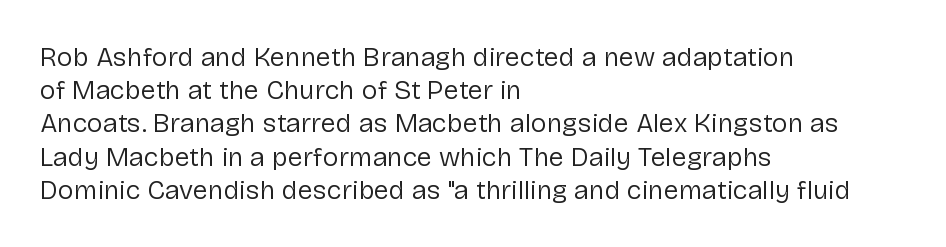
{"italic": "no", "bold": "no", "underline": "no", "align": "left", "line_spacing_ratio": 1.23, "letter_spacing": "normal", "letter_spacing_em": 0.0, "glyph_px": 27}
